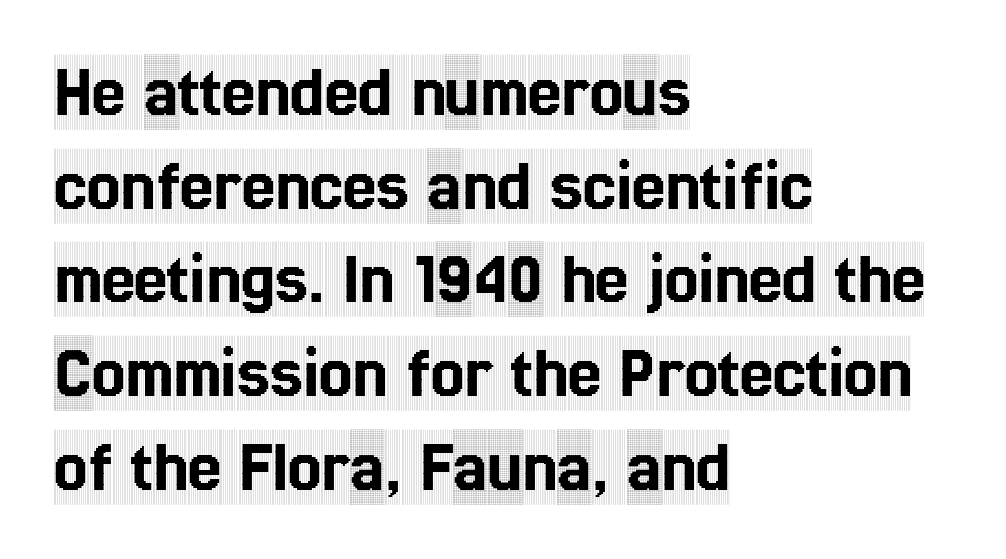
Q: Is the text italic (slanted)? A: No, it is upright.
Q: Is the typeface a serif or a sans-serif typeface? A: Serif.
Q: Is the text underlined? A: No.
Q: How is the paragraph aligned? A: Left-aligned.
Q: Is the spacing between letters normal or unusually wide? A: Normal.
Q: Is the spacing between lines tight, normal or loose? A: Normal.
Q: Width (condensed, normal, or wide)? A: Condensed.
Q: x-height? A: Large.
Q: Monospaced? A: No.
